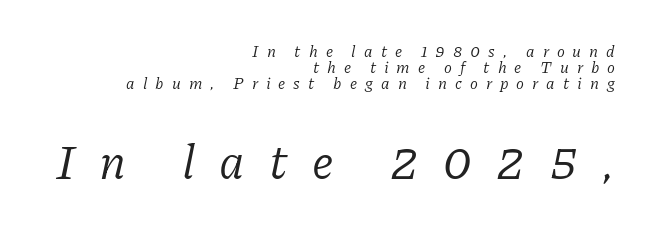
{"serif": "yes", "italic": "yes", "lean": "right", "slant_degrees": 11, "bold": "no", "weight": "regular", "width": "normal", "stroke_contrast": "low", "x_height": "medium", "monospaced": "no", "underline": "no", "align": "right", "line_spacing": "tight", "line_spacing_ratio": 0.99, "letter_spacing": "wide", "letter_spacing_em": 0.5, "larger_block": "second", "size_ratio": 3.0, "glyph_px": 48}
